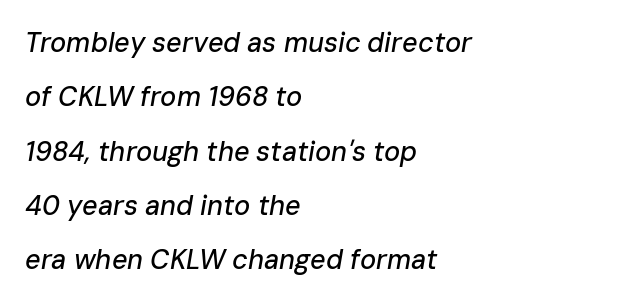
The glyphs are unaccompanied by any horizontal stroke below them. The type is set solid horizontally, with unmodified tracking. This sample trades compactness for vertical openness between lines. Layout note: lines flush left. The glyphs look as if they've been sheared to an angle.
